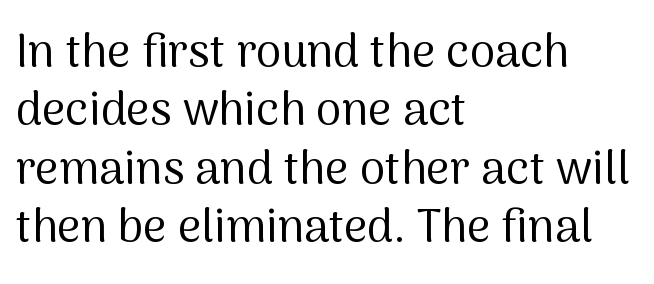
Q: Is the text bold? A: No.
Q: Is the text italic (slanted)? A: No, it is upright.
Q: Is the typeface a serif or a sans-serif typeface? A: Sans-serif.
Q: Is the text underlined? A: No.
Q: How is the paragraph aligned? A: Left-aligned.
Q: Is the spacing between letters normal or unusually wide? A: Normal.
Q: Is the spacing between lines tight, normal or loose? A: Normal.
Q: Width (condensed, normal, or wide)? A: Normal.
Q: Stroke contrast? A: Medium.
Q: x-height? A: Medium.
Q: Monospaced? A: No.
